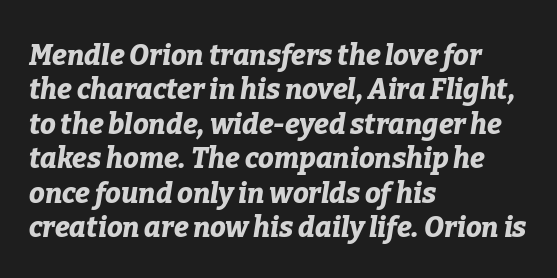
The image shows 28 px bold type, italic (leaning right); set left-aligned, line spacing 1.23x, normal letter spacing, not underlined; low stroke contrast and a medium x-height.
